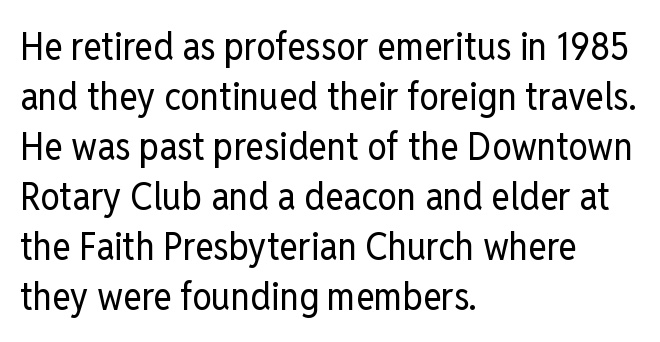
One-word summary of the alignment: left. Summary of vertical rhythm: regular, with standard interline spacing. Each word holds together tightly as a unit, with standard inter-letter gaps. Regarding serifs, this sample does without them. Check under the words: just untouched page.
